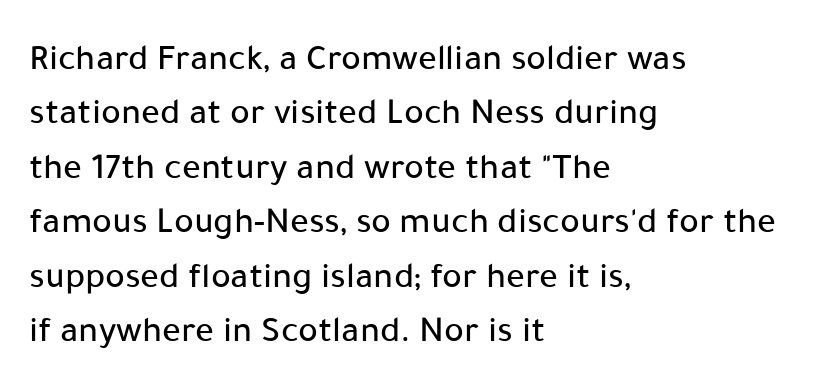
The image shows 37 px sans-serif type, upright; set left-aligned, normal line spacing (1.47x), normal letter spacing, not underlined; low stroke contrast and a medium x-height.
